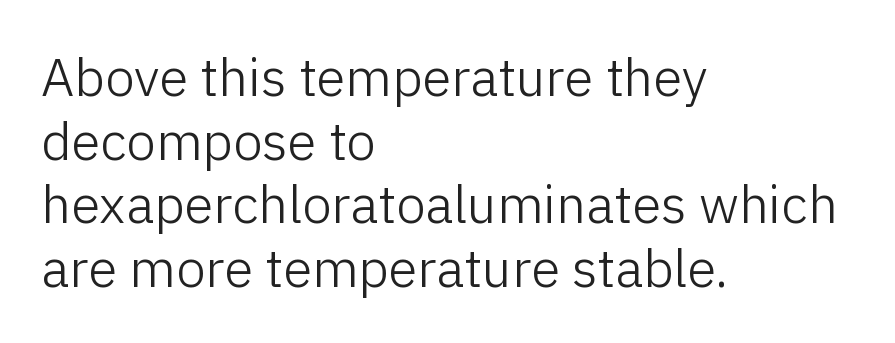
The horizontal fit of the characters is conventional and even. You could not count columns in this text — the font is proportionally spaced. Observe the absence of serifs on each vertical stroke in this sample. Think standard paragraph weight, or any step lighter than that. In terms of posture, this sample is upright. Leftover space on each line is placed entirely after the last word.
